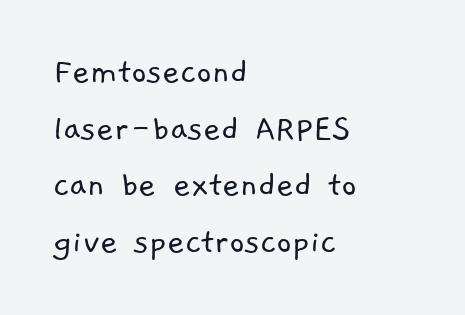
Q: Is the text bold? A: No.
Q: Is the typeface a serif or a sans-serif typeface? A: Sans-serif.
Q: Is the text underlined? A: No.
Q: How is the paragraph aligned? A: Left-aligned.
Q: Is the spacing between letters normal or unusually wide? A: Normal.
Q: Is the spacing between lines tight, normal or loose? A: Normal.
Q: Width (condensed, normal, or wide)? A: Normal.
Q: Stroke contrast? A: Low.
Q: x-height? A: Medium.
Q: Monospaced? A: No.
